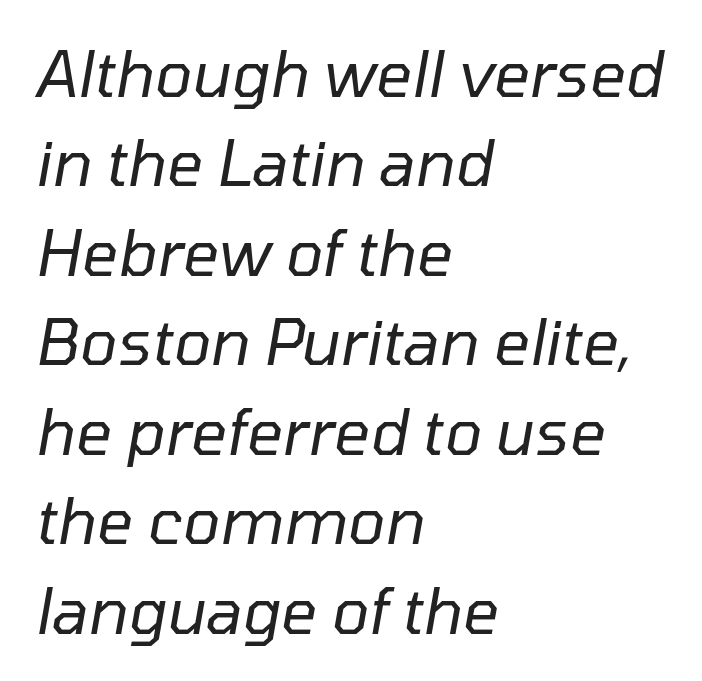
Q: Is the text bold? A: No.
Q: Is the text italic (slanted)? A: Yes, it leans right by about 10 degrees.
Q: Is the text underlined? A: No.
Q: How is the paragraph aligned? A: Left-aligned.
Q: Is the spacing between letters normal or unusually wide? A: Normal.
Q: Is the spacing between lines tight, normal or loose? A: Normal.
Q: Width (condensed, normal, or wide)? A: Normal.
Q: Stroke contrast? A: Low.
Q: x-height? A: Medium.
Q: Monospaced? A: No.
